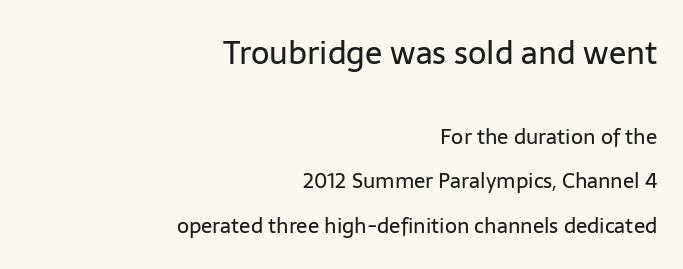
If you measured baseline to baseline, you'd find a long distance. Leftover space on each line is placed entirely before the opening word. Note the varied advance widths — an 'i' is clearly narrower than an 'm'. A sans-serif font was chosen for this passage. The line texture is even and compact thanks to regular tracking. The lettering holds an erect, upright posture throughout.
